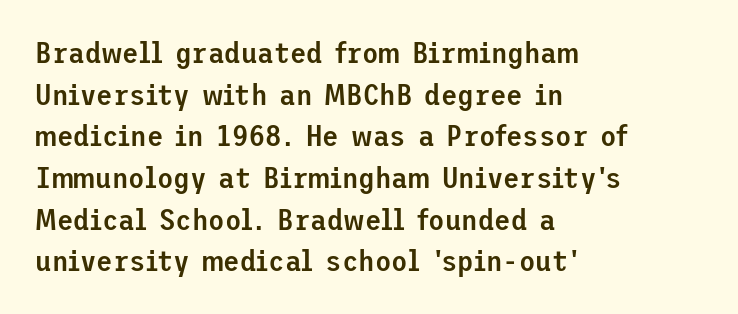
The strokes are fattened partway — semibold, not bold. Type without underlining. This block has exactly the height ordinary leading produces. Layout note: lines flush left. Nothing sits at the stroke ends, so this counts as sans-serif.
